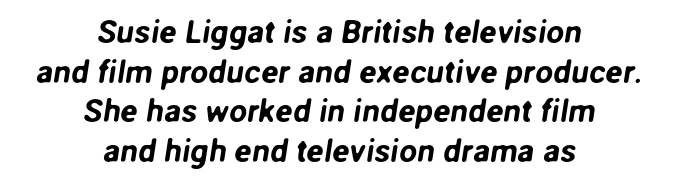
The image shows 32 px sans-serif type; set centered, line spacing 1.24x, normal letter spacing, not underlined; low stroke contrast and a medium x-height.
